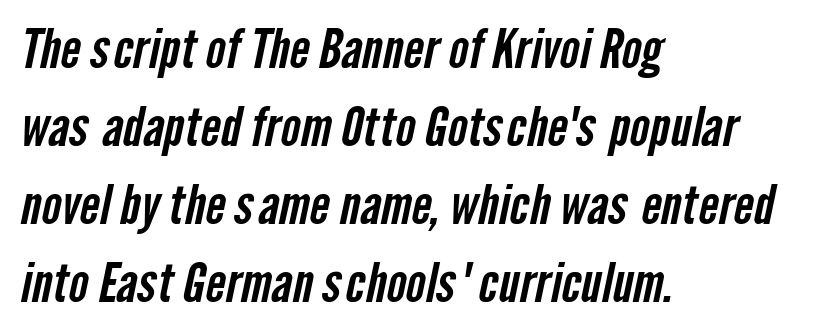
The image shows 53 px condensed sans-serif type; set left-aligned, normal line spacing (1.47x), normal letter spacing, not underlined; low stroke contrast and a medium x-height.
